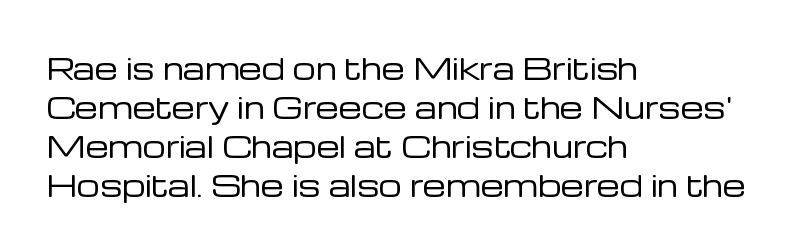
The image shows 29 px regular-weight sans-serif type, upright; set left-aligned, normal line spacing (1.35x), normal letter spacing, not underlined; low stroke contrast and a medium x-height.
